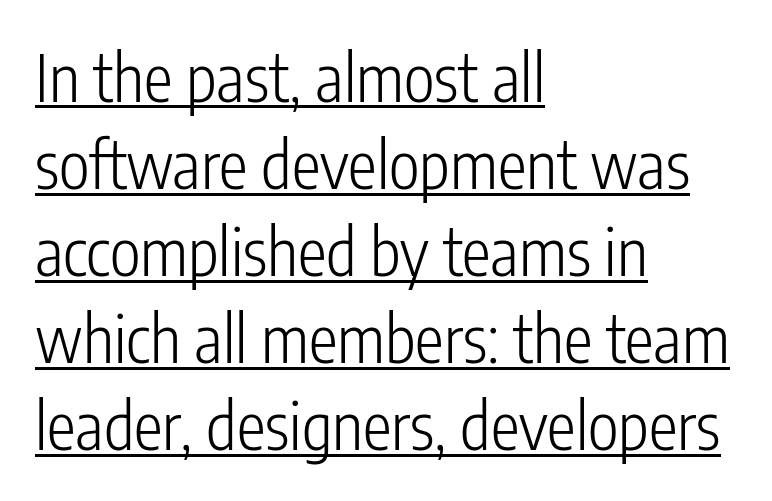
Q: Is the text bold? A: No.
Q: Is the text italic (slanted)? A: No, it is upright.
Q: Is the typeface a serif or a sans-serif typeface? A: Sans-serif.
Q: Is the text underlined? A: Yes.
Q: How is the paragraph aligned? A: Left-aligned.
Q: Is the spacing between letters normal or unusually wide? A: Normal.
Q: Is the spacing between lines tight, normal or loose? A: Normal.
Q: Width (condensed, normal, or wide)? A: Condensed.
Q: Stroke contrast? A: Low.
Q: x-height? A: Medium.
Q: Monospaced? A: No.
